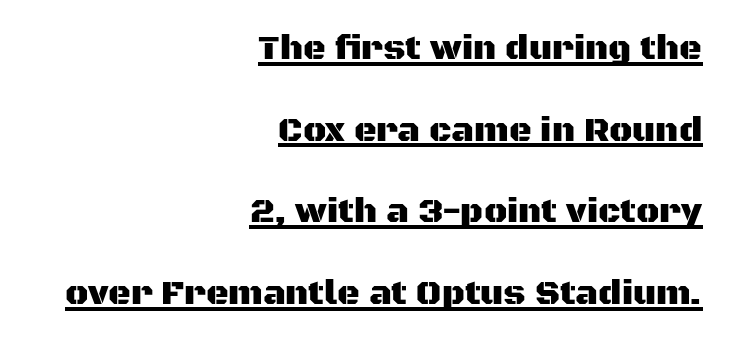
The image shows 35 px sans-serif type, upright; set right-aligned, loose line spacing (2.33x), normal letter spacing, underlined; medium stroke contrast and a large x-height.
